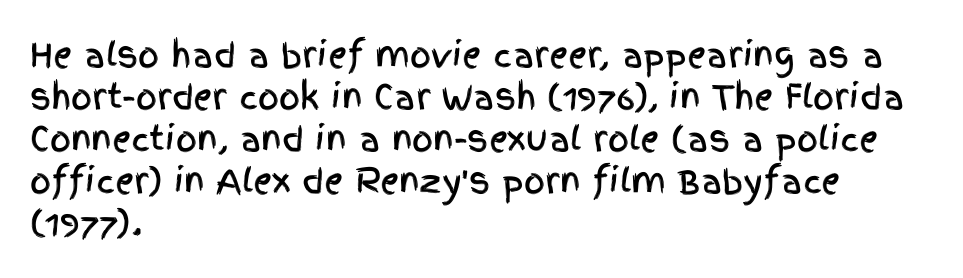
Q: Is the text italic (slanted)? A: No, it is upright.
Q: Is the typeface a serif or a sans-serif typeface? A: Sans-serif.
Q: Is the text underlined? A: No.
Q: How is the paragraph aligned? A: Left-aligned.
Q: Is the spacing between letters normal or unusually wide? A: Normal.
Q: Is the spacing between lines tight, normal or loose? A: Normal.
Q: Width (condensed, normal, or wide)? A: Condensed.
Q: x-height? A: Large.
Q: Monospaced? A: No.
